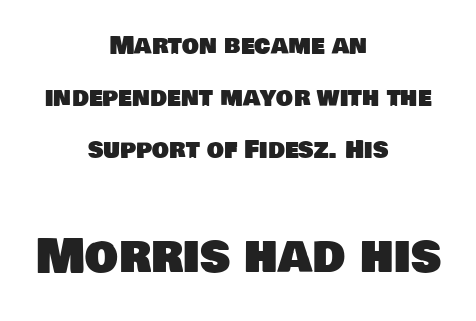
{"serif": "no", "width": "normal", "stroke_contrast": "low", "x_height": "large", "monospaced": "no", "underline": "no", "align": "center", "line_spacing": "loose", "line_spacing_ratio": 2.17, "letter_spacing": "normal", "letter_spacing_em": 0.0, "larger_block": "second", "size_ratio": 1.96, "glyph_px": 47}
